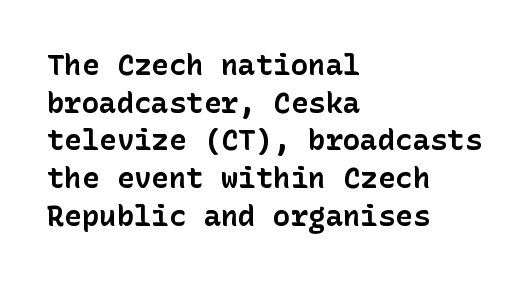
{"serif": "no", "italic": "no", "bold": "yes", "weight": "bold", "width": "normal", "stroke_contrast": "low", "x_height": "medium", "underline": "no", "align": "left", "line_spacing": "normal", "line_spacing_ratio": 1.3, "letter_spacing": "normal", "letter_spacing_em": 0.0, "glyph_px": 29}
